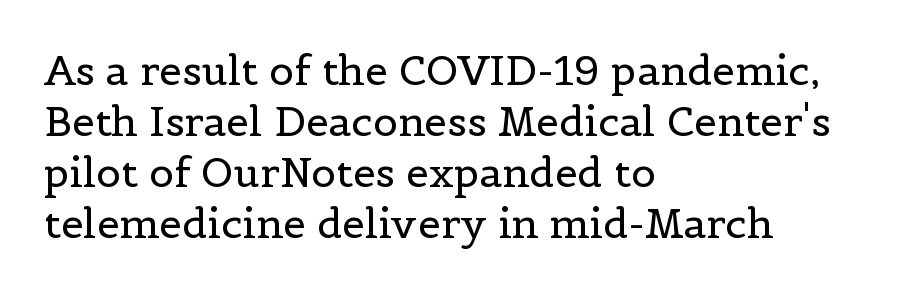
The image shows 41 px regular-weight serif type, upright; set left-aligned, line spacing 1.24x, normal letter spacing, not underlined; a medium x-height.
